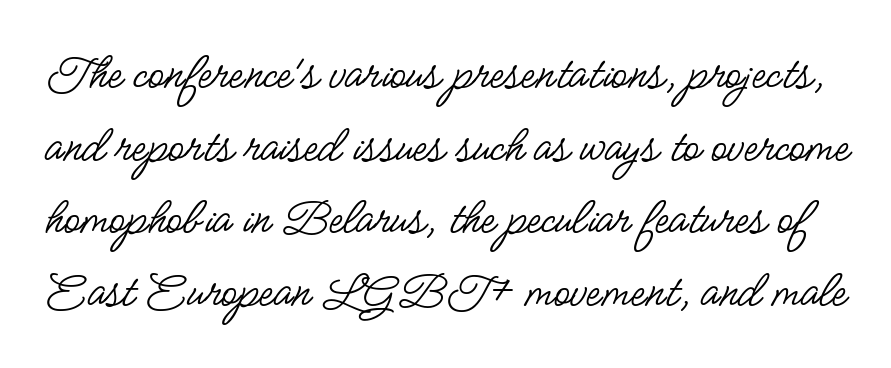
The line texture is even and compact thanks to regular tracking. The text was rendered using a sans face with plain stroke endings. Baseline-to-baseline distance is the conventional proportion of letter height. Varying glyph widths throughout — classic text-font behaviour.
